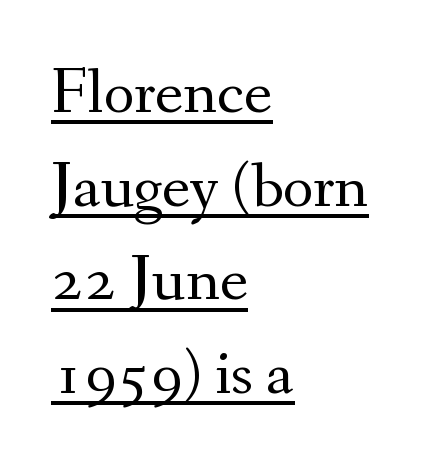
Notice how a bar underscores the lettering throughout. The font's upright variant was chosen for this text. Between one letter and the next there's only the usual sliver of space. Weight class: somewhere from thin through regular.
